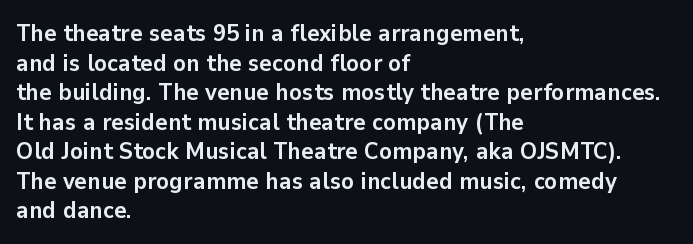
Nobody drew a line under any word here. The lettering stays uniformly vertical, giving the passage a roman look. Each word holds together tightly as a unit, with standard inter-letter gaps. A student would call this left alignment; a typographer would say flush left, rag right. Typographic density is high because the face is bold.
